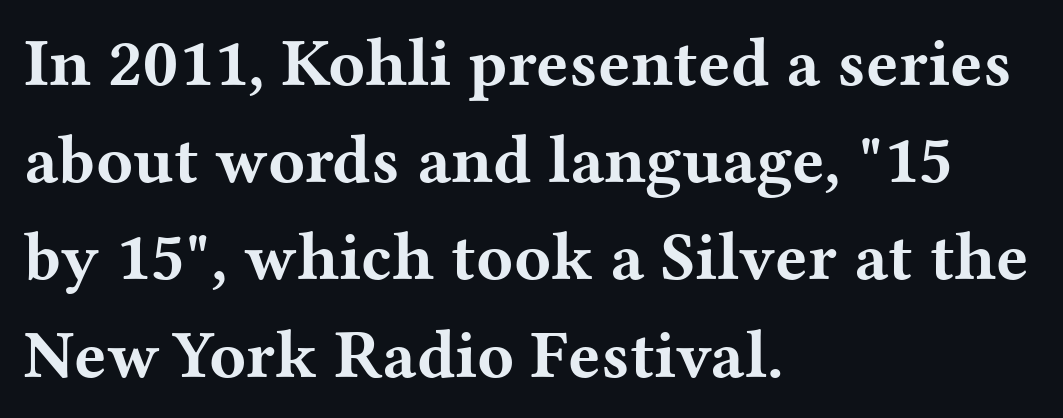
Nothing unusual about the tracking: characters are spaced as the font intends. Here the designer chose a conventional face with non-uniform glyph widths. Each row of text sits above clean, open space. Is the type bold? Yes — the strokes are clearly thick and heavy.
